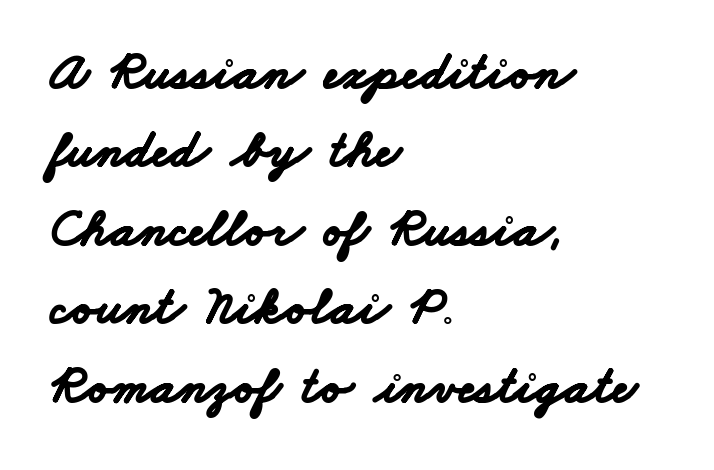
Q: Is the text bold? A: Yes.
Q: Is the typeface a serif or a sans-serif typeface? A: Sans-serif.
Q: Is the text underlined? A: No.
Q: How is the paragraph aligned? A: Left-aligned.
Q: Is the spacing between letters normal or unusually wide? A: Normal.
Q: Is the spacing between lines tight, normal or loose? A: Normal.
Q: Width (condensed, normal, or wide)? A: Wide.
Q: Stroke contrast? A: Low.
Q: x-height? A: Small.
Q: Monospaced? A: No.
